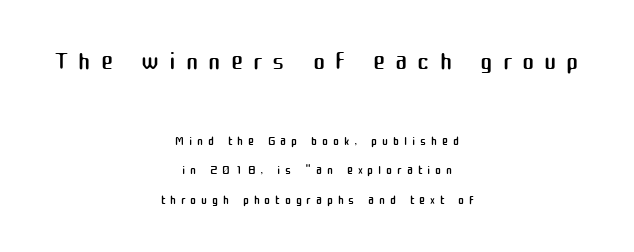
The image shows 37 px regular-weight sans-serif type, upright; set centered, normal line spacing (1.63x), unusually wide letter spacing (+0.27 em), not underlined; the first (top) block is 2.06x larger; medium stroke contrast and a medium x-height.
